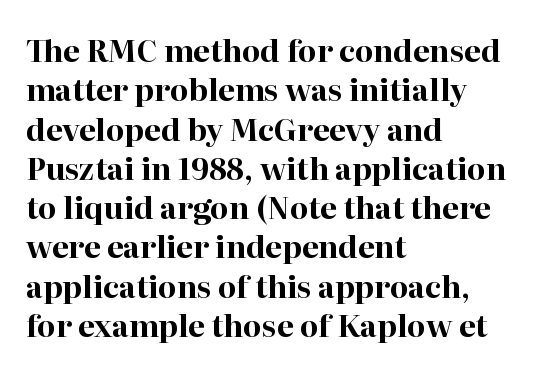
The image shows 30 px bold serif type, upright; set left-aligned, normal line spacing (1.31x), normal letter spacing, not underlined; high stroke contrast and a medium x-height.
